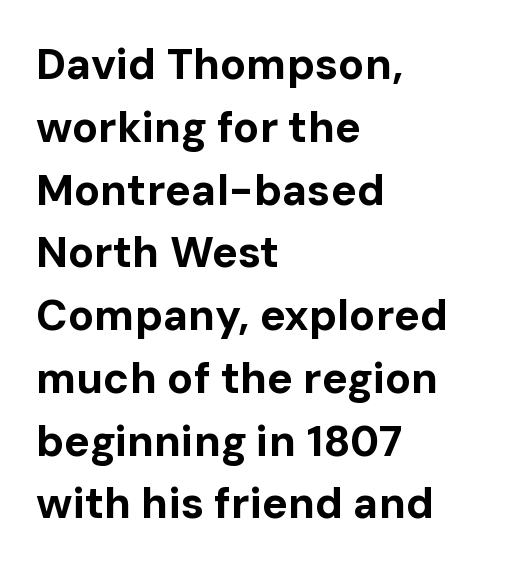
The image shows 43 px bold sans-serif type, upright; set left-aligned, normal line spacing (1.46x), normal letter spacing, not underlined; low stroke contrast and a medium x-height.
